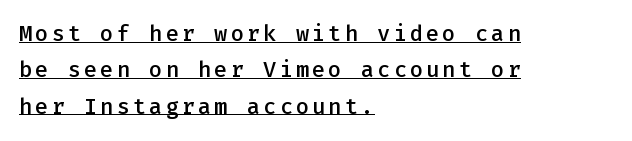
In CSS terms this would be text-align: left. The letters are semibold — heavier than regular but short of a full bold. The specimen includes a rule beneath the text block's lines. How would I describe the line gaps? Plain and ordinary.
